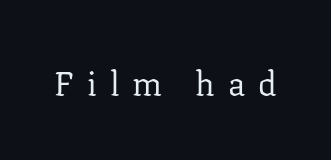
Q: Is the text bold? A: No.
Q: Is the text italic (slanted)? A: No, it is upright.
Q: Is the typeface a serif or a sans-serif typeface? A: Serif.
Q: Is the text underlined? A: No.
Q: Is the spacing between letters normal or unusually wide? A: Unusually wide.
Q: Width (condensed, normal, or wide)? A: Normal.
Q: Stroke contrast? A: Low.
Q: x-height? A: Medium.
Q: Monospaced? A: No.
